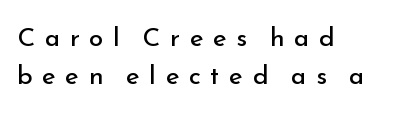
{"italic": "no", "bold": "no", "underline": "no", "align": "left", "line_spacing": "normal", "line_spacing_ratio": 1.48, "letter_spacing": "wide", "letter_spacing_em": 0.37, "glyph_px": 26}
